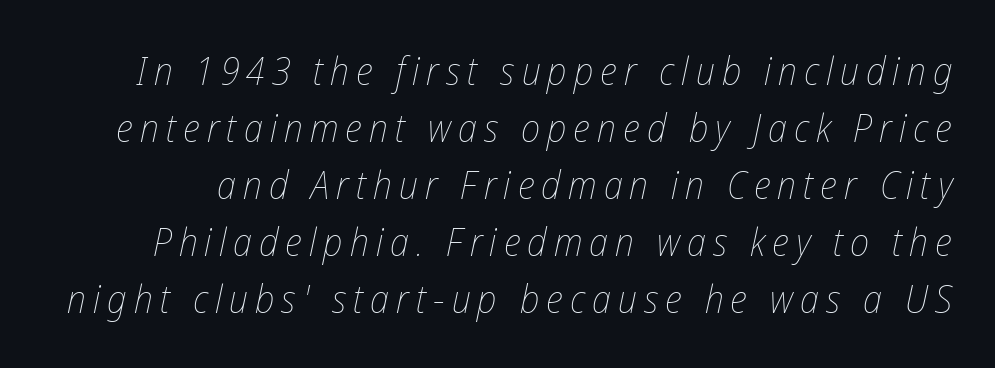
{"italic": "yes", "lean": "right", "slant_degrees": 12, "bold": "no", "weight": "thin", "width": "condensed", "stroke_contrast": "low", "x_height": "medium", "monospaced": "no", "underline": "no", "line_spacing": "normal", "line_spacing_ratio": 1.46, "glyph_px": 39}
